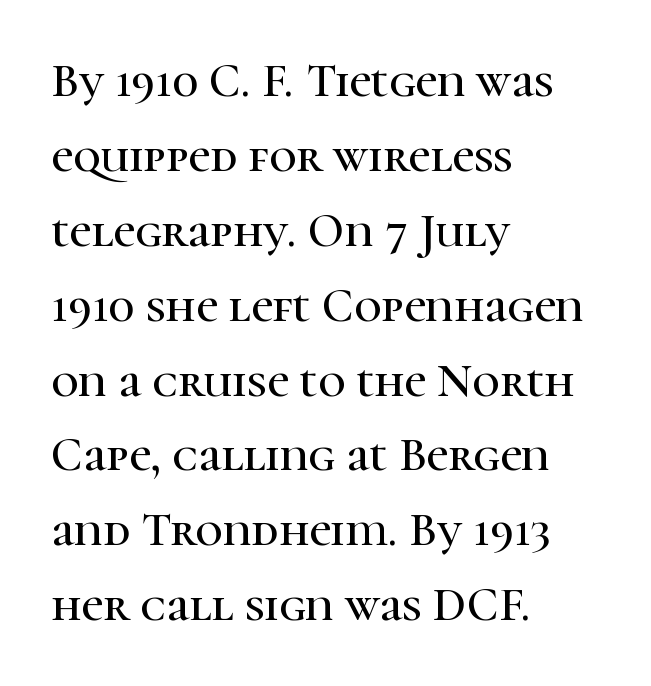
These lines were composed using upright roman letters. Does the copy run flush right? No — it runs flush left. How are the letters spaced? Ordinarily, with no added tracking. Plain, unruled lines of type. Yep, those are serifs on the letters.
